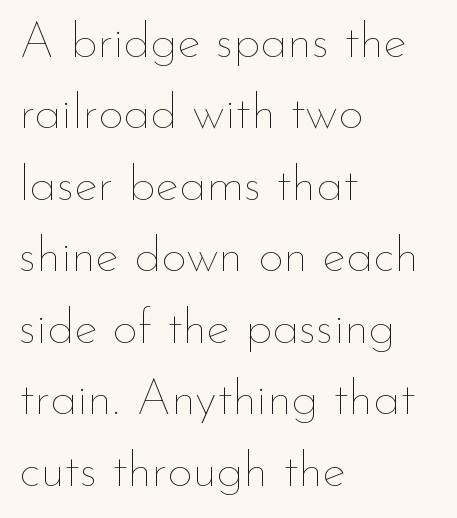
The image shows 50 px thin type, upright; set left-aligned, normal line spacing (1.43x), normal letter spacing, not underlined; low stroke contrast and a small x-height.
